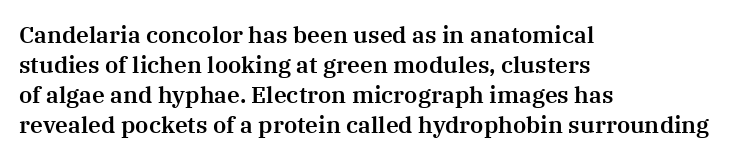
The image shows 23 px text type, upright; set left-aligned, normal line spacing (1.3x), normal letter spacing, not underlined.
